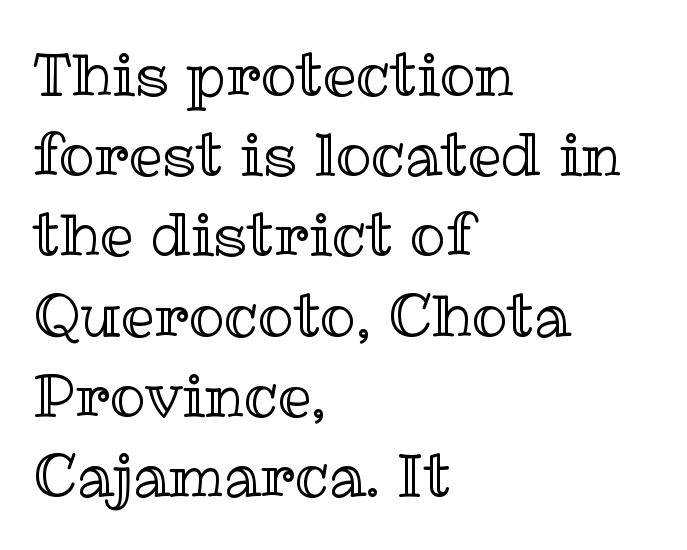
{"italic": "no", "width": "normal", "x_height": "medium", "monospaced": "no", "underline": "no", "align": "left", "line_spacing": "normal", "line_spacing_ratio": 1.36, "letter_spacing": "normal", "letter_spacing_em": 0.0, "glyph_px": 59}
